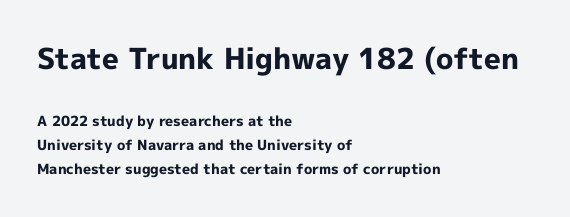
What stands out about the letter spacing? Nothing — it is the standard amount. Italic: no, the glyphs are upright roman. This is sans-serif lettering, the kind often seen on screens and signage. The specimen omits any rule beneath the text block's lines. You get the large type first, then a drop to smaller type.
